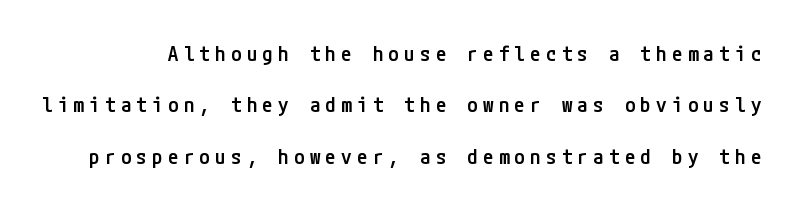
The image shows 21 px text type, upright; set loose line spacing (2.45x), unusually wide letter spacing (+0.25 em), not underlined.
